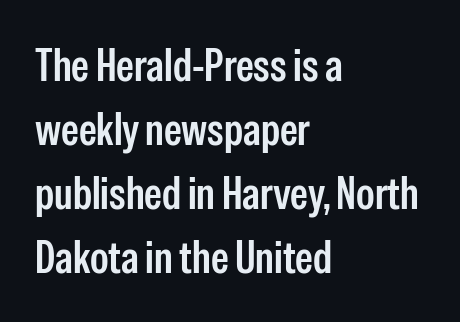
Q: Is the text italic (slanted)? A: No, it is upright.
Q: Is the typeface a serif or a sans-serif typeface? A: Sans-serif.
Q: Is the text underlined? A: No.
Q: How is the paragraph aligned? A: Left-aligned.
Q: Is the spacing between letters normal or unusually wide? A: Normal.
Q: Is the spacing between lines tight, normal or loose? A: Normal.
Q: Width (condensed, normal, or wide)? A: Condensed.
Q: Stroke contrast? A: Low.
Q: x-height? A: Medium.
Q: Monospaced? A: No.
